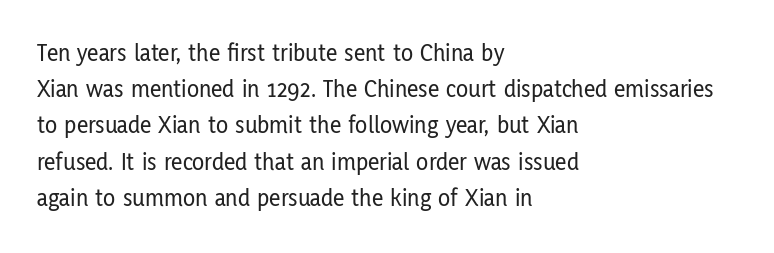
Q: Is the text italic (slanted)? A: No, it is upright.
Q: Is the text underlined? A: No.
Q: How is the paragraph aligned? A: Left-aligned.
Q: Is the spacing between letters normal or unusually wide? A: Normal.
Q: Is the spacing between lines tight, normal or loose? A: Normal.
